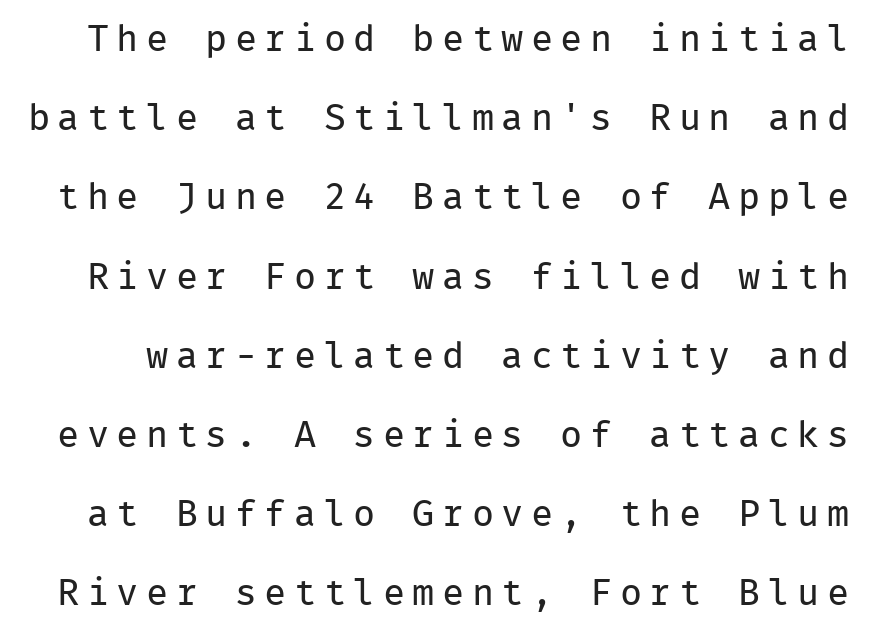
The image shows 37 px regular-weight sans-serif type, upright, monospaced; set loose line spacing (2.14x), unusually wide letter spacing (+0.2 em), not underlined; low stroke contrast and a medium x-height.
